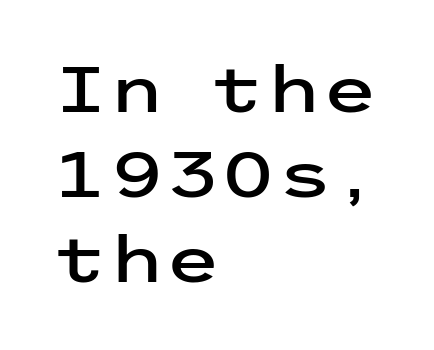
Q: Is the text italic (slanted)? A: No, it is upright.
Q: Is the typeface a serif or a sans-serif typeface? A: Sans-serif.
Q: Is the text underlined? A: No.
Q: How is the paragraph aligned? A: Left-aligned.
Q: Is the spacing between letters normal or unusually wide? A: Normal.
Q: Is the spacing between lines tight, normal or loose? A: Normal.
Q: Width (condensed, normal, or wide)? A: Wide.
Q: Stroke contrast? A: Low.
Q: x-height? A: Medium.
